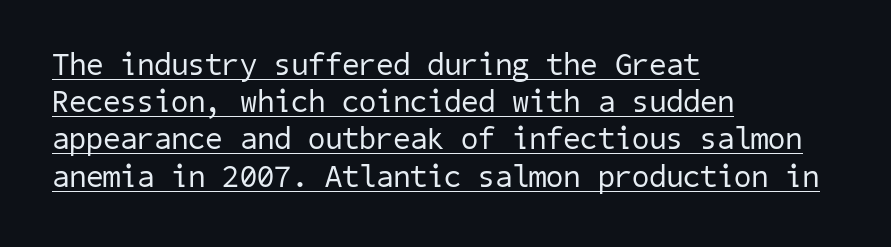
Compared with undecorated copy, this sample adds a rule below the words. Summary of weight: not heavy and not bold. Compared with a centered layout, this one pins lines to the left instead. Regarding serifs, this sample does without them. The horizontal fit of the characters is conventional and even.
